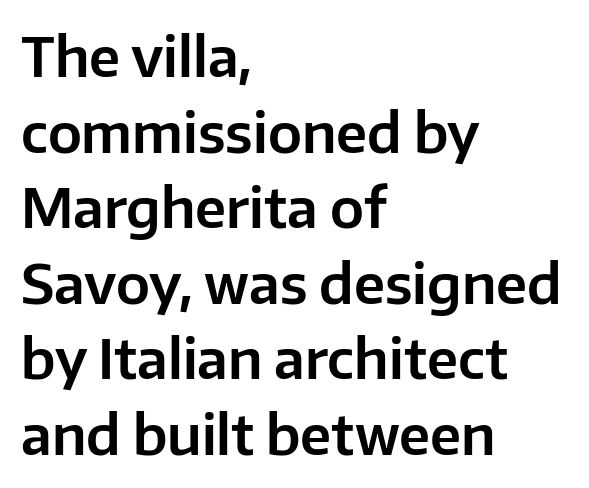
The image shows 54 px sans-serif type, upright; set left-aligned, normal line spacing (1.4x), normal letter spacing, not underlined; low stroke contrast and a medium x-height.
